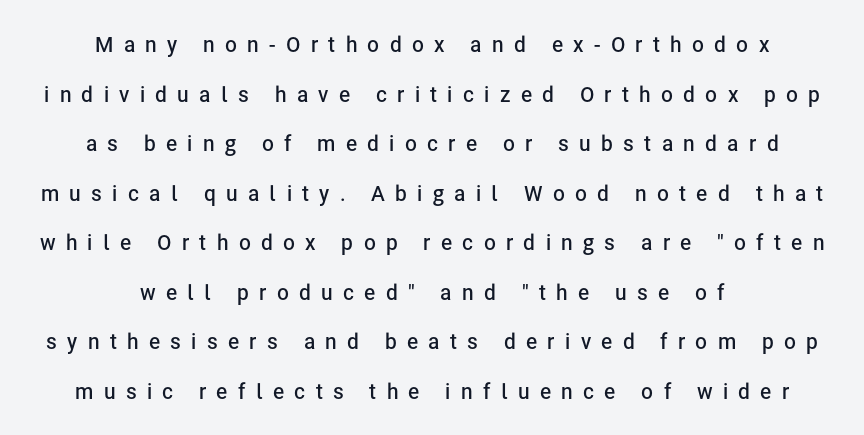
Q: Is the text bold? A: Semi-bold.
Q: Is the text italic (slanted)? A: No, it is upright.
Q: Is the text underlined? A: No.
Q: How is the paragraph aligned? A: Centered.
Q: Is the spacing between letters normal or unusually wide? A: Unusually wide.
Q: Is the spacing between lines tight, normal or loose? A: Loose.
